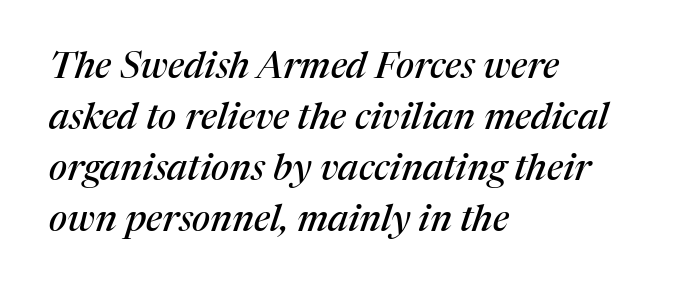
{"serif": "yes", "italic": "yes", "lean": "right", "slant_degrees": 17, "width": "normal", "stroke_contrast": "medium", "x_height": "medium", "monospaced": "no", "underline": "no", "align": "left", "line_spacing": "normal", "line_spacing_ratio": 1.38, "letter_spacing": "normal", "letter_spacing_em": 0.0, "glyph_px": 37}
